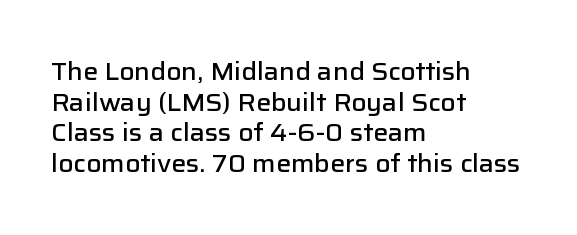
The image shows 25 px text type, upright; set left-aligned, line spacing 1.23x, normal letter spacing, not underlined.
